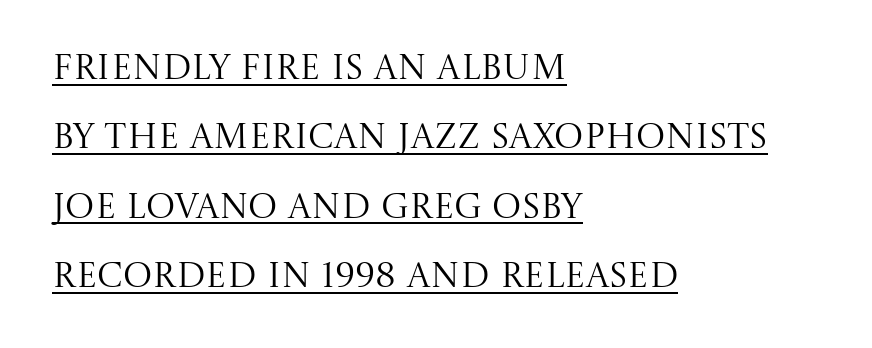
{"serif": "yes", "italic": "no", "bold": "no", "weight": "regular", "width": "normal", "stroke_contrast": "medium", "x_height": "large", "monospaced": "no", "underline": "yes", "align": "left", "line_spacing": "loose", "line_spacing_ratio": 1.98, "letter_spacing": "normal", "letter_spacing_em": 0.0, "glyph_px": 35}
